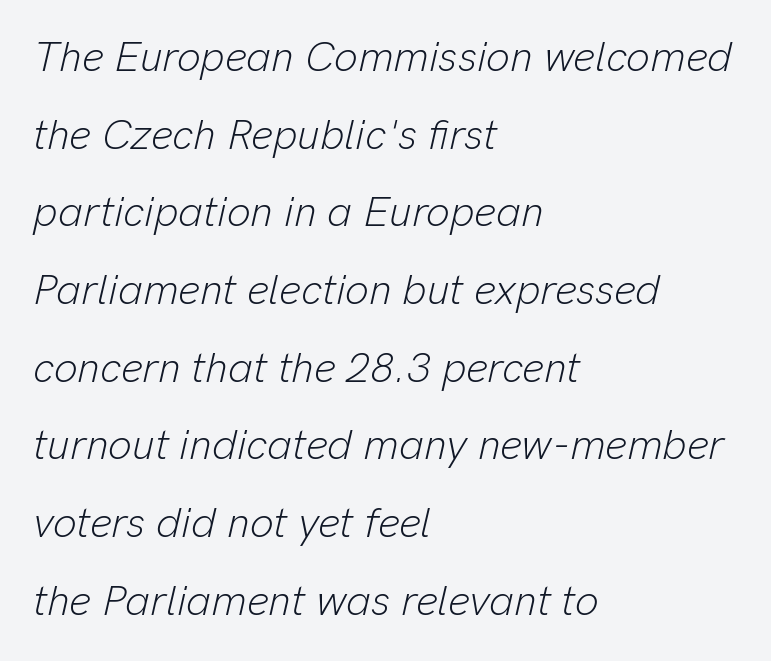
{"italic": "yes", "lean": "right", "slant_degrees": 13, "bold": "no", "weight": "light", "width": "normal", "stroke_contrast": "low", "x_height": "medium", "monospaced": "no", "underline": "no", "align": "left", "line_spacing_ratio": 1.85, "letter_spacing": "normal", "letter_spacing_em": 0.0, "glyph_px": 42}
